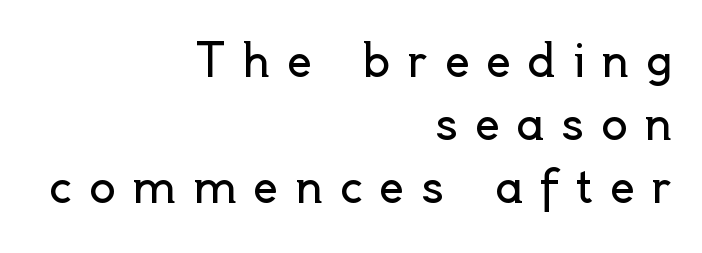
{"serif": "no", "italic": "no", "bold": "no", "weight": "regular", "width": "normal", "x_height": "small", "monospaced": "no", "underline": "no", "align": "right", "line_spacing": "normal", "line_spacing_ratio": 1.43, "letter_spacing": "wide", "letter_spacing_em": 0.38, "glyph_px": 44}
